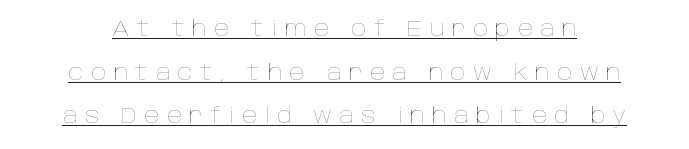
The image shows 21 px text type, upright; set centered, loose line spacing (2.08x), unusually wide letter spacing (+0.36 em), underlined.
